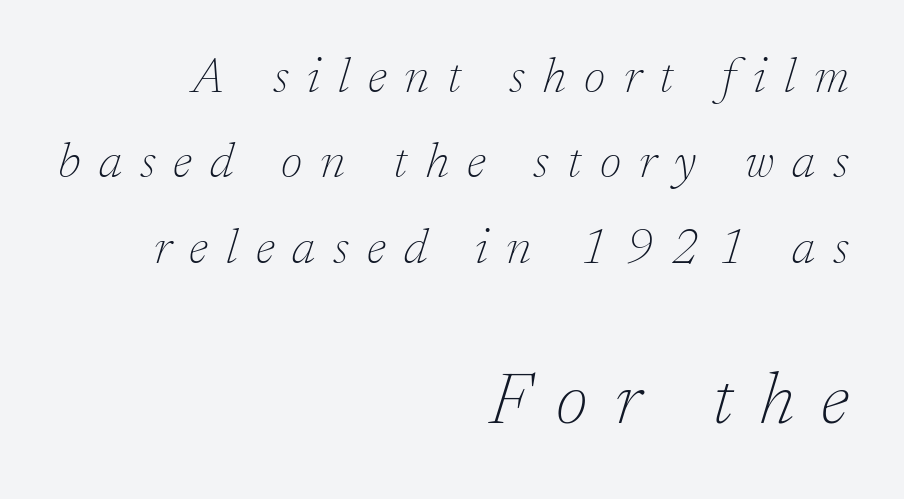
Italic? Definitely — the glyphs are oblique. The designer gave the closing block more size than the opening block. Here the designer chose a conventional face with non-uniform glyph widths. Classification — serif. Honestly, the letter spacing is so wide it's the main thing you notice.
